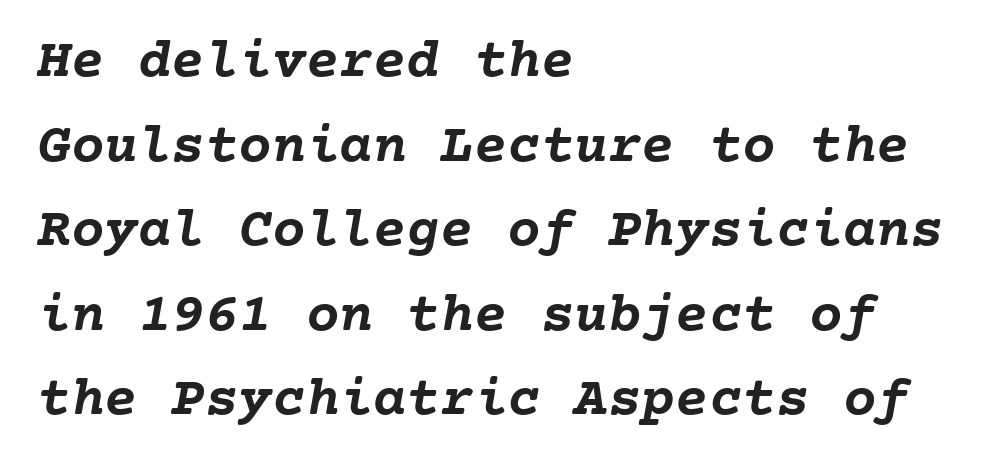
This is heavy type, rendered in bold. Default kerning and tracking; the words read as compact shapes. Teacher's note: observe the even left margin — that is flush-left alignment. A typesetter would call this monospace, since all characters share one set width.
